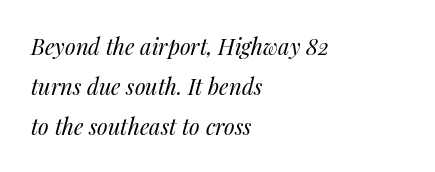
Q: Is the text bold? A: No.
Q: Is the text italic (slanted)? A: Yes, it leans right by about 14 degrees.
Q: Is the text underlined? A: No.
Q: How is the paragraph aligned? A: Left-aligned.
Q: Is the spacing between letters normal or unusually wide? A: Normal.
